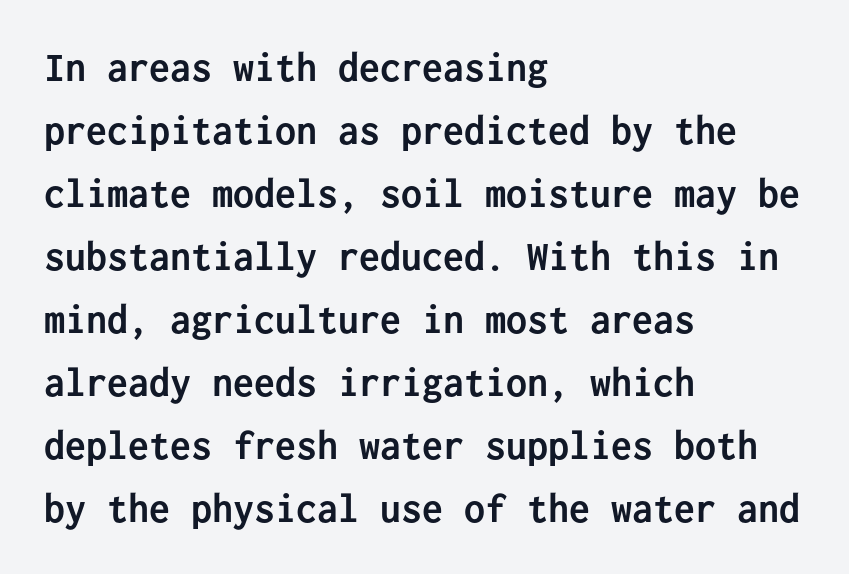
Spacing verdict: monospaced, one width for all characters. Students, note that the glyphs here touch the page at normal intervals. How would I describe the line gaps? Plain and ordinary. Look at the stroke-to-counter ratio: heavy, a bold.
